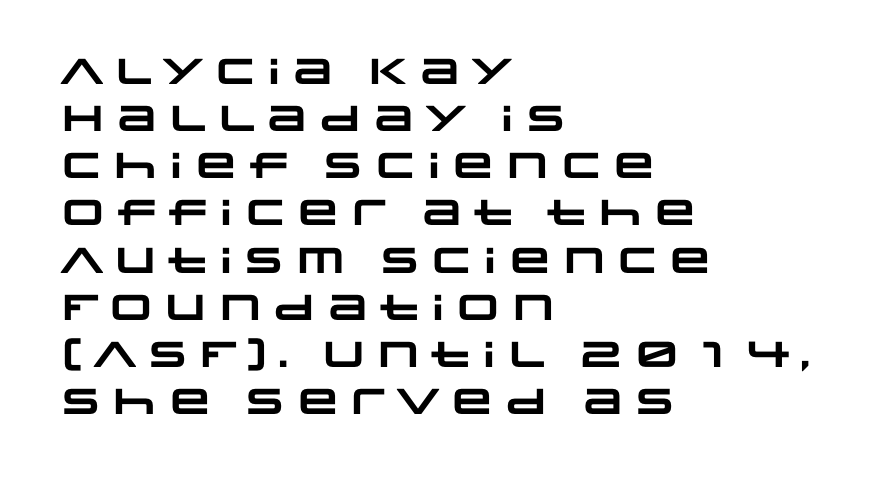
{"serif": "no", "bold": "yes", "weight": "heavy", "width": "wide", "stroke_contrast": "low", "x_height": "large", "monospaced": "no", "underline": "no", "align": "left", "line_spacing": "normal", "line_spacing_ratio": 1.31, "letter_spacing": "normal", "letter_spacing_em": 0.0, "glyph_px": 36}
